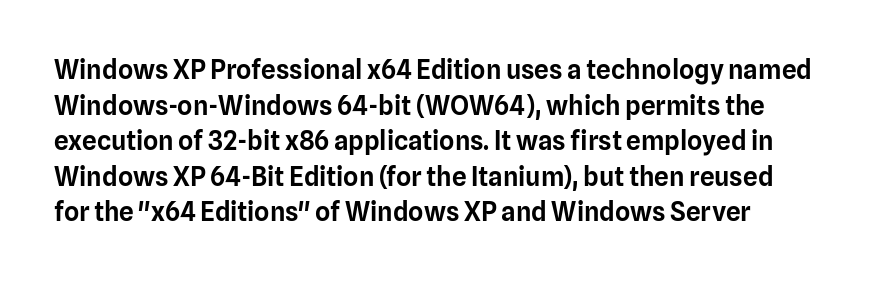
Q: Is the text italic (slanted)? A: No, it is upright.
Q: Is the text underlined? A: No.
Q: Is the spacing between letters normal or unusually wide? A: Normal.
Q: Is the spacing between lines tight, normal or loose? A: Normal.
